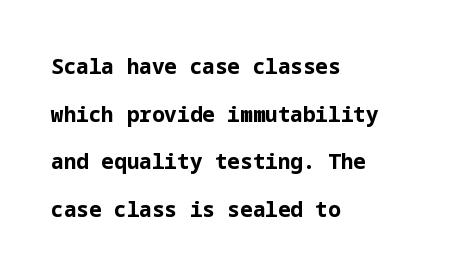
Q: Is the text bold? A: Yes.
Q: Is the text italic (slanted)? A: No, it is upright.
Q: Is the text underlined? A: No.
Q: How is the paragraph aligned? A: Left-aligned.
Q: Is the spacing between letters normal or unusually wide? A: Normal.
Q: Is the spacing between lines tight, normal or loose? A: Loose.
